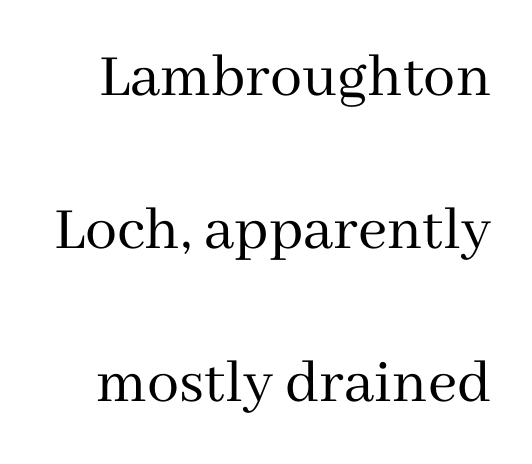
Here the glyphs are tracked normally, forming tight word shapes. Character widths vary here, with narrow letters taking less room than wide ones. The font's upright variant was chosen for this text. Honestly, there is no underline to notice here at all.
